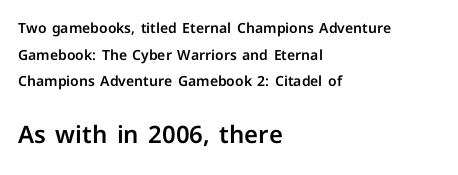
Q: Is the text italic (slanted)? A: No, it is upright.
Q: Is the text underlined? A: No.
Q: How is the paragraph aligned? A: Left-aligned.
Q: Is the spacing between letters normal or unusually wide? A: Normal.
Q: Is the spacing between lines tight, normal or loose? A: Loose.
Q: Which block of text is set in a larger size, the first (top) or the second (bottom)? A: The second (bottom) one.
